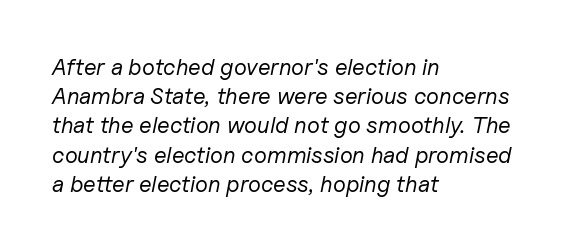
{"italic": "yes", "lean": "right", "slant_degrees": 11, "bold": "no", "underline": "no", "align": "left", "line_spacing": "normal", "line_spacing_ratio": 1.27, "letter_spacing": "normal", "letter_spacing_em": 0.0, "glyph_px": 23}
